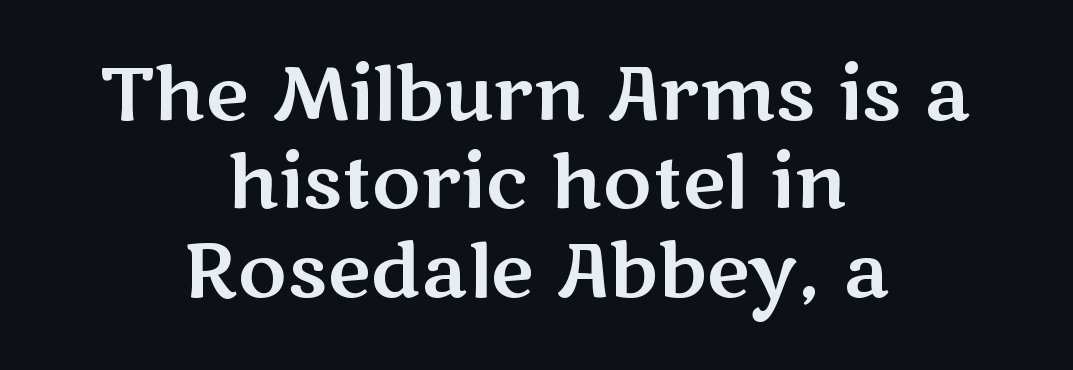
Q: Is the text italic (slanted)? A: No, it is upright.
Q: Is the typeface a serif or a sans-serif typeface? A: Sans-serif.
Q: Is the text underlined? A: No.
Q: How is the paragraph aligned? A: Centered.
Q: Is the spacing between letters normal or unusually wide? A: Normal.
Q: Width (condensed, normal, or wide)? A: Wide.
Q: Stroke contrast? A: Medium.
Q: x-height? A: Medium.
Q: Monospaced? A: No.
